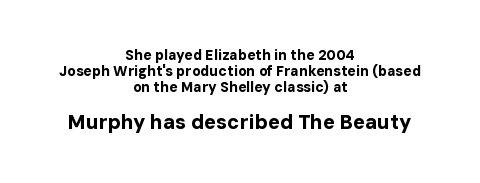
The image shows 20 px bold type, upright; set centered, tight line spacing (1.13x), normal letter spacing, not underlined; the second (bottom) block is 1.43x larger.
